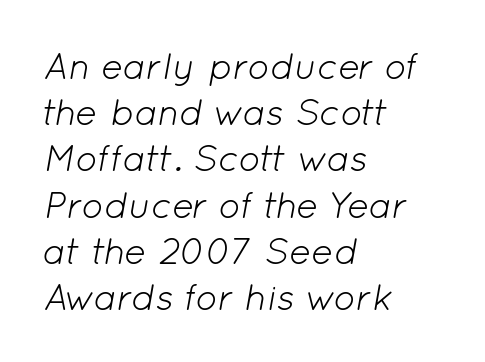
{"italic": "yes", "lean": "right", "slant_degrees": 12, "bold": "no", "weight": "light", "width": "normal", "stroke_contrast": "low", "x_height": "medium", "monospaced": "no", "underline": "no", "align": "left", "line_spacing": "normal", "line_spacing_ratio": 1.25, "letter_spacing": "normal", "letter_spacing_em": 0.0, "glyph_px": 37}
